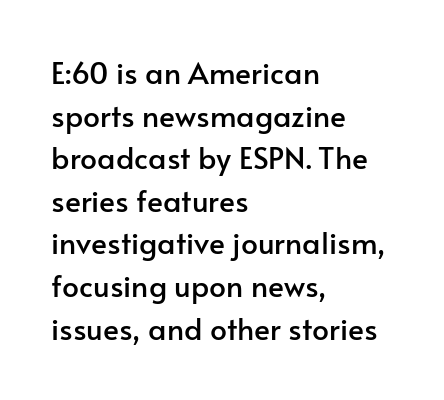
Leftover space on each line is placed entirely after the last word. Designer's note — italics off, roman on. Looks like regular typesetting: each glyph gets only the width it needs. A typesetter would label this face a sans.
